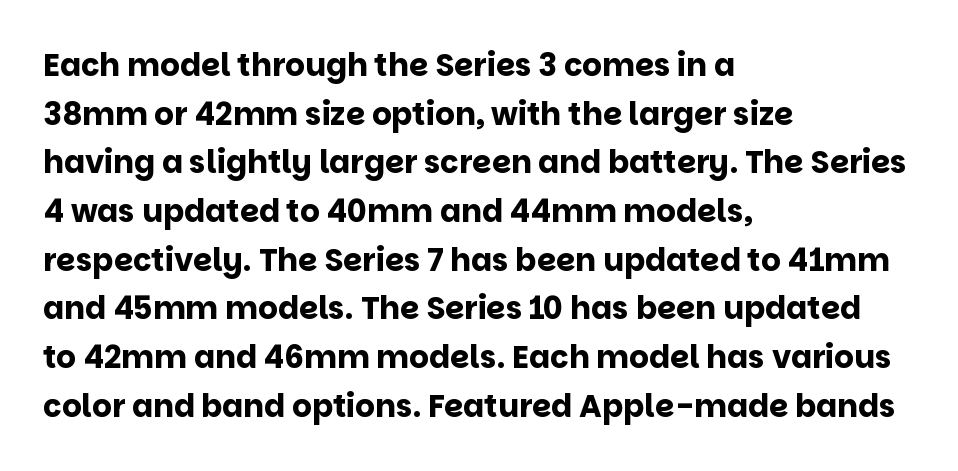
Reading down the block, your eye returns to a fixed left position each line. Bare-footed words on every line. The letters carry no serifs — their stems end cleanly without finishing strokes. The rendering uses natural spacing where letterforms have individual widths.
